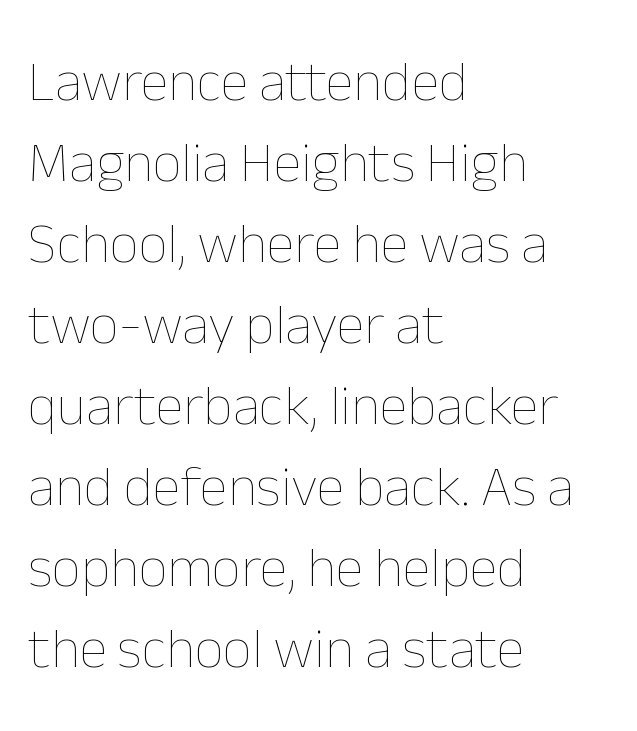
Q: Is the text bold? A: No.
Q: Is the text italic (slanted)? A: No, it is upright.
Q: Is the text underlined? A: No.
Q: How is the paragraph aligned? A: Left-aligned.
Q: Is the spacing between letters normal or unusually wide? A: Normal.
Q: Is the spacing between lines tight, normal or loose? A: Normal.
Q: Width (condensed, normal, or wide)? A: Normal.
Q: Stroke contrast? A: Low.
Q: x-height? A: Medium.
Q: Monospaced? A: No.
